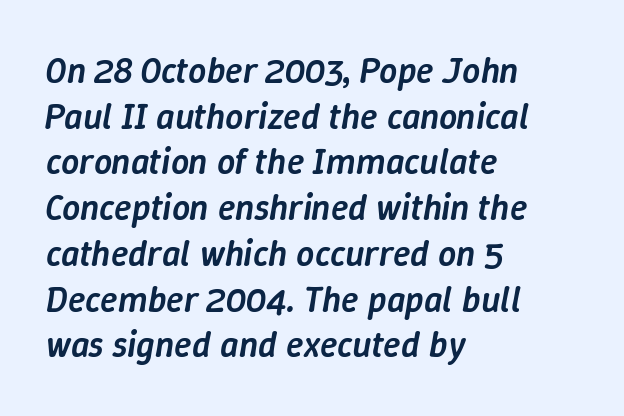
This sample uses an oblique cut, with every glyph tilted off the vertical. A typesetter would call this zero additional tracking. The letters advance in unequal steps, a hallmark of proportional type. Each glyph is drawn with semibold strokes, heavier than normal yet not fully bold. Reading down the column, the eye jumps a familiar distance to each next line. Line beginnings align vertically; line endings do not.
